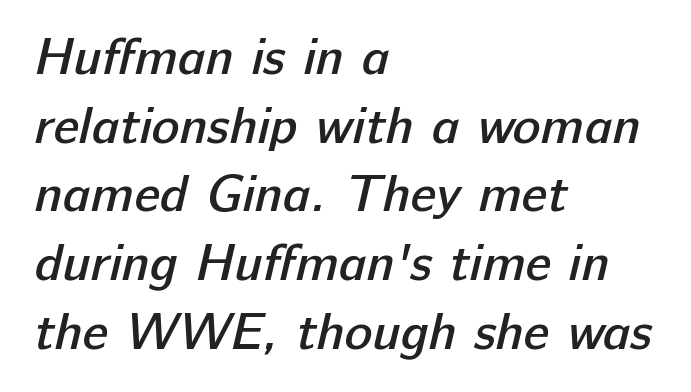
Q: Is the text bold? A: Semi-bold.
Q: Is the typeface a serif or a sans-serif typeface? A: Sans-serif.
Q: Is the text underlined? A: No.
Q: How is the paragraph aligned? A: Left-aligned.
Q: Is the spacing between letters normal or unusually wide? A: Normal.
Q: Is the spacing between lines tight, normal or loose? A: Normal.
Q: Width (condensed, normal, or wide)? A: Normal.
Q: Stroke contrast? A: Low.
Q: x-height? A: Medium.
Q: Monospaced? A: No.
